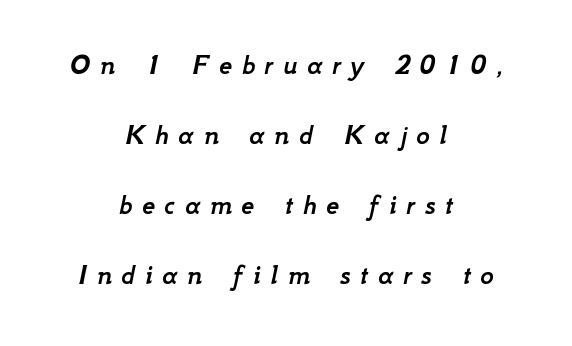
The image shows 29 px text type, italic (leaning right); set centered, loose line spacing (2.41x), unusually wide letter spacing (+0.33 em), not underlined; low stroke contrast and a small x-height.
